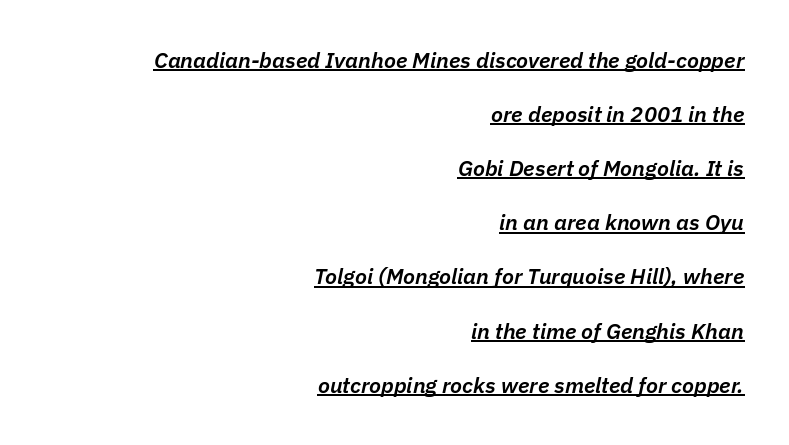
Each line ends at the same right margin while the left side varies. The type is set solid horizontally, with unmodified tracking. Yep, that's italic — everything's leaning. The rendered words wear a rule along their underside. I'd describe the lettering as semibold — firm but not a full bold. The block of text is sparse from top to bottom, with ample space between rows.
